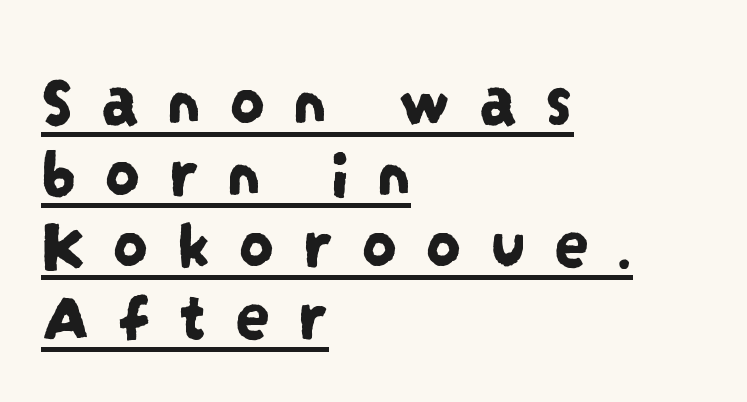
The rendering inserts visible extra space after every character. Think of a printed novel: that variable character pitch is what you see here. This sample is left-justified, so line endings fall wherever the words run out. Closely set lines give the paragraph a compact silhouette. Serif or sans? Sans — the stroke terminals are bare.
